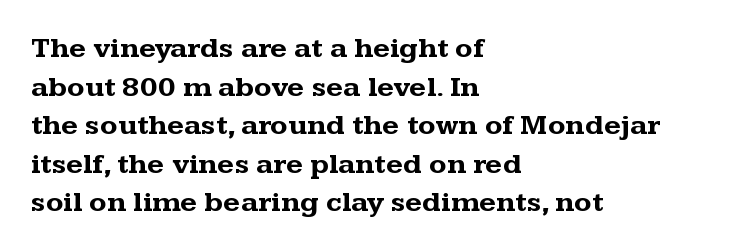
The image shows 29 px bold, wide serif type, upright; set left-aligned, normal line spacing (1.33x), normal letter spacing, not underlined; medium stroke contrast and a medium x-height.
